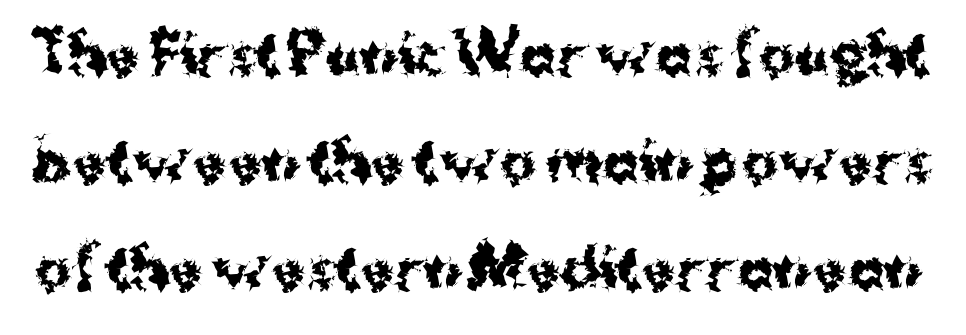
{"serif": "no", "italic": "no", "bold": "yes", "weight": "bold", "width": "normal", "stroke_contrast": "medium", "x_height": "medium", "monospaced": "no", "underline": "no", "line_spacing": "loose", "line_spacing_ratio": 1.98, "letter_spacing": "normal", "letter_spacing_em": 0.0, "glyph_px": 54}
